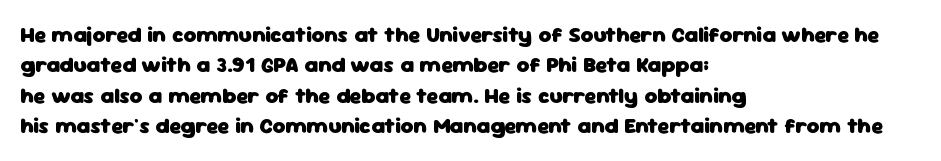
The image shows 22 px bold type, upright; set left-aligned, normal line spacing (1.38x), normal letter spacing, not underlined.
